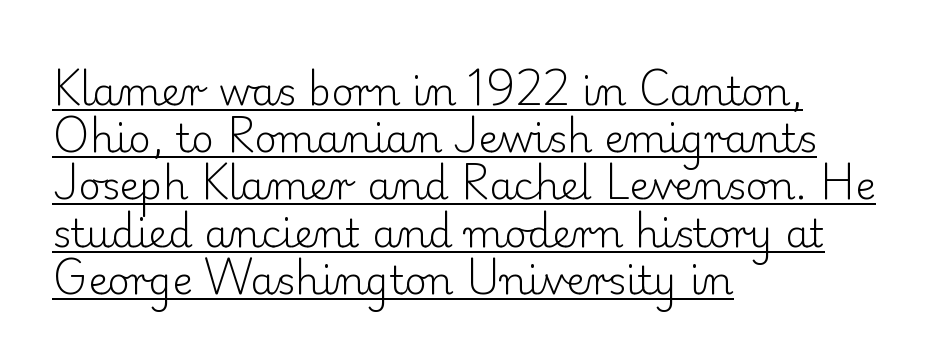
Q: Is the text bold? A: No.
Q: Is the text italic (slanted)? A: No, it is upright.
Q: Is the text underlined? A: Yes.
Q: How is the paragraph aligned? A: Left-aligned.
Q: Is the spacing between letters normal or unusually wide? A: Normal.
Q: Width (condensed, normal, or wide)? A: Normal.
Q: Stroke contrast? A: Low.
Q: x-height? A: Small.
Q: Monospaced? A: No.
